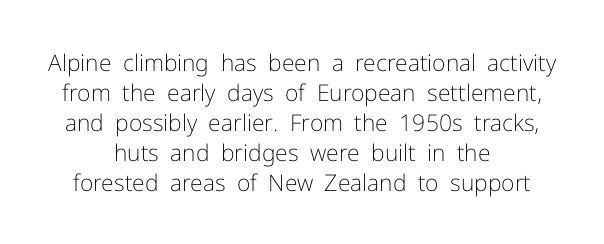
The image shows 23 px text type, upright; set centered, normal line spacing (1.3x), normal letter spacing, not underlined.
